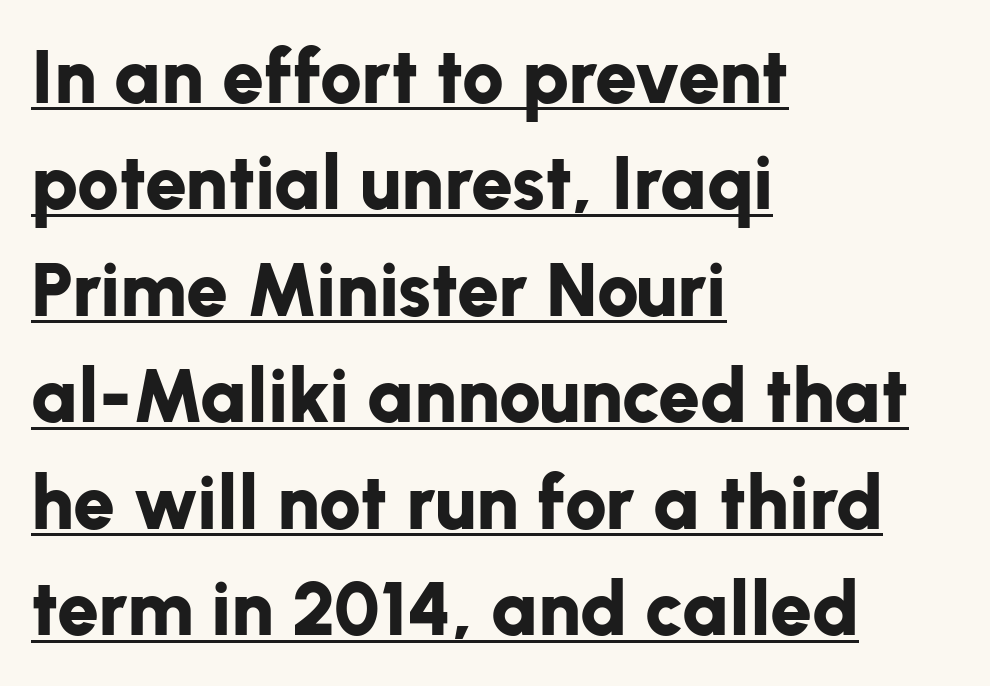
{"serif": "no", "italic": "no", "bold": "yes", "weight": "bold", "width": "normal", "stroke_contrast": "low", "x_height": "medium", "monospaced": "no", "underline": "yes", "align": "left", "line_spacing": "normal", "line_spacing_ratio": 1.42, "letter_spacing": "normal", "letter_spacing_em": 0.0, "glyph_px": 75}
